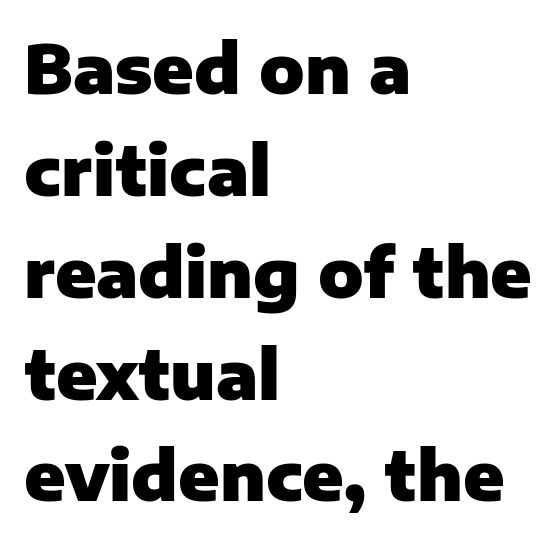
Q: Is the text bold? A: Yes.
Q: Is the text italic (slanted)? A: No, it is upright.
Q: Is the typeface a serif or a sans-serif typeface? A: Sans-serif.
Q: Is the text underlined? A: No.
Q: How is the paragraph aligned? A: Left-aligned.
Q: Is the spacing between letters normal or unusually wide? A: Normal.
Q: Is the spacing between lines tight, normal or loose? A: Normal.
Q: Width (condensed, normal, or wide)? A: Normal.
Q: Stroke contrast? A: Low.
Q: x-height? A: Medium.
Q: Monospaced? A: No.
